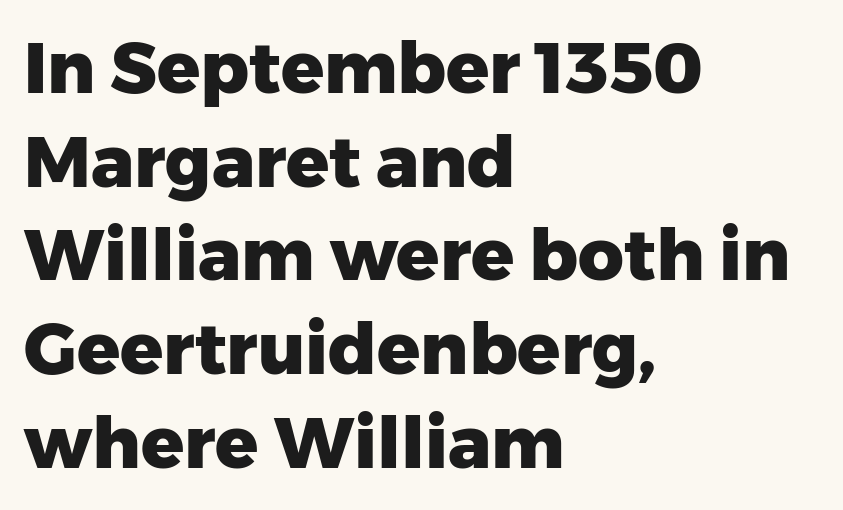
{"serif": "no", "italic": "no", "bold": "yes", "weight": "heavy", "width": "normal", "stroke_contrast": "low", "x_height": "medium", "monospaced": "no", "underline": "no", "align": "left", "line_spacing": "normal", "line_spacing_ratio": 1.32, "letter_spacing": "normal", "letter_spacing_em": 0.0, "glyph_px": 71}
